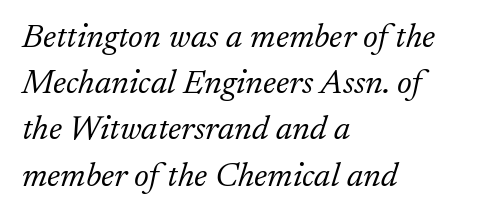
Q: Is the text bold? A: No.
Q: Is the text italic (slanted)? A: Yes, it leans right by about 17 degrees.
Q: Is the typeface a serif or a sans-serif typeface? A: Serif.
Q: Is the text underlined? A: No.
Q: How is the paragraph aligned? A: Left-aligned.
Q: Is the spacing between letters normal or unusually wide? A: Normal.
Q: Is the spacing between lines tight, normal or loose? A: Normal.
Q: Width (condensed, normal, or wide)? A: Normal.
Q: Stroke contrast? A: Low.
Q: x-height? A: Small.
Q: Monospaced? A: No.
